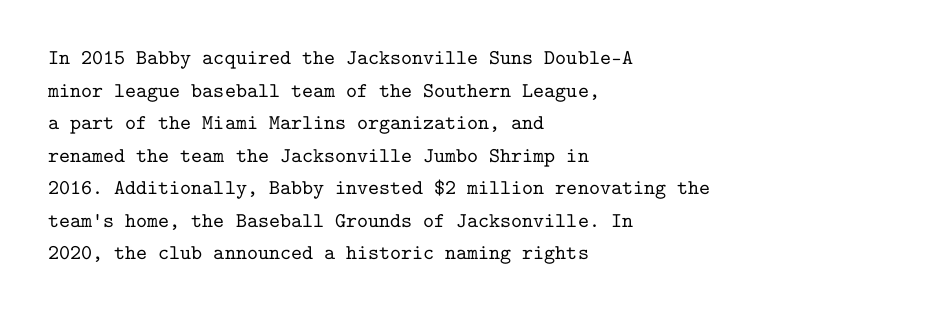
The image shows 21 px text type, upright; set left-aligned, normal line spacing (1.55x), normal letter spacing, not underlined.
